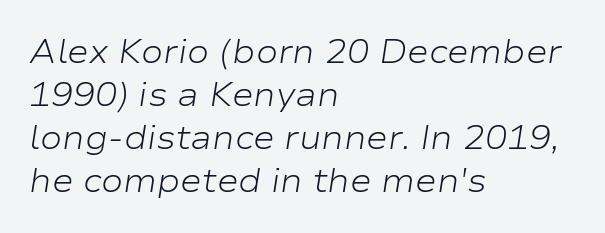
Q: Is the text bold? A: No.
Q: Is the text italic (slanted)? A: Yes, it leans right by about 9 degrees.
Q: Is the text underlined? A: No.
Q: How is the paragraph aligned? A: Left-aligned.
Q: Is the spacing between letters normal or unusually wide? A: Normal.
Q: Is the spacing between lines tight, normal or loose? A: Normal.
Q: Width (condensed, normal, or wide)? A: Wide.
Q: Stroke contrast? A: Low.
Q: x-height? A: Medium.
Q: Monospaced? A: No.
